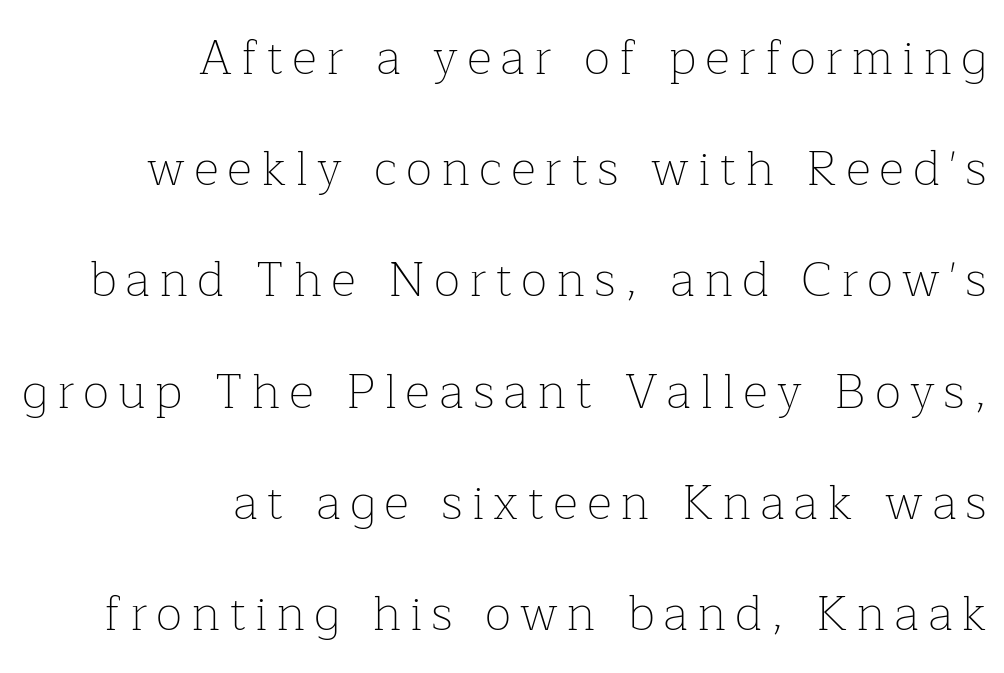
{"serif": "yes", "italic": "no", "bold": "no", "weight": "thin", "width": "normal", "stroke_contrast": "low", "x_height": "medium", "monospaced": "no", "underline": "no", "align": "right", "line_spacing": "loose", "line_spacing_ratio": 2.27, "glyph_px": 49}
